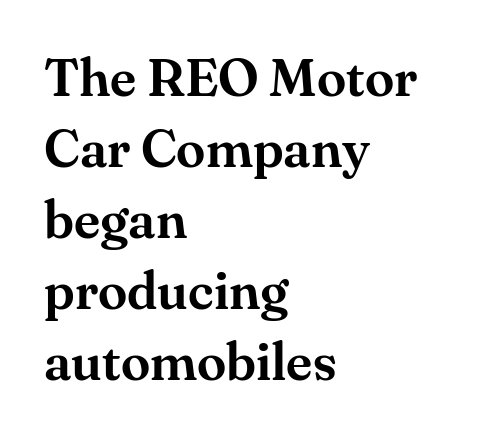
The vertical gap from one line to the next is medium. Left-aligned paragraph, ragged on the right. Note the varied advance widths — an 'i' is clearly narrower than an 'm'. Unmarked baselines from the first word to the last. Compared with typical body copy, the letter spacing here is the same. Type style note: has serifs.
